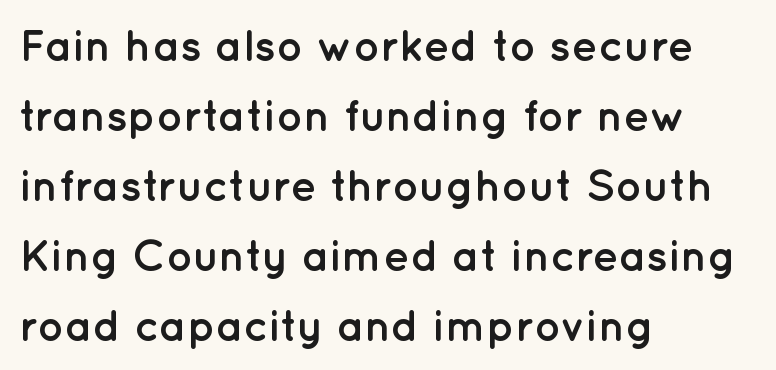
The image shows 44 px semibold sans-serif type, upright; set left-aligned, normal line spacing (1.59x), normal letter spacing, not underlined; low stroke contrast and a medium x-height.
